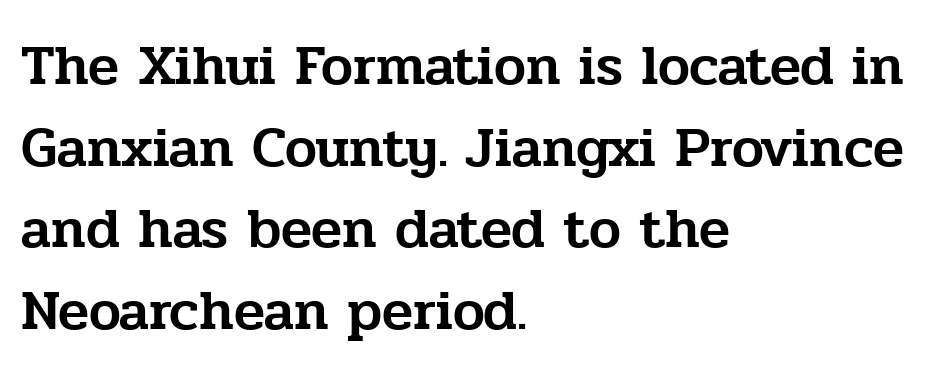
Beneath every word, the page is bare. A roman cut, with each character standing at attention. Looks like regular typesetting: each glyph gets only the width it needs. The paragraph shown leans on its left margin. Stroke terminals: seriffed. These lines sit exactly where default settings would place them.
